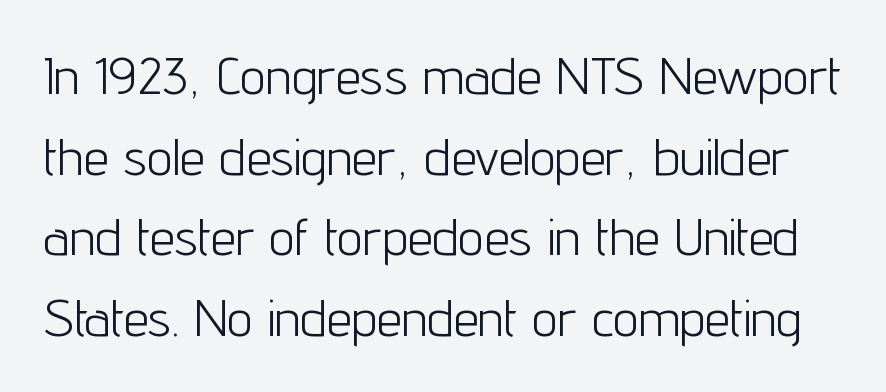
Q: Is the text bold? A: No.
Q: Is the text italic (slanted)? A: No, it is upright.
Q: Is the typeface a serif or a sans-serif typeface? A: Sans-serif.
Q: Is the text underlined? A: No.
Q: Is the spacing between letters normal or unusually wide? A: Normal.
Q: Is the spacing between lines tight, normal or loose? A: Normal.
Q: Width (condensed, normal, or wide)? A: Condensed.
Q: Stroke contrast? A: Low.
Q: x-height? A: Medium.
Q: Monospaced? A: No.
